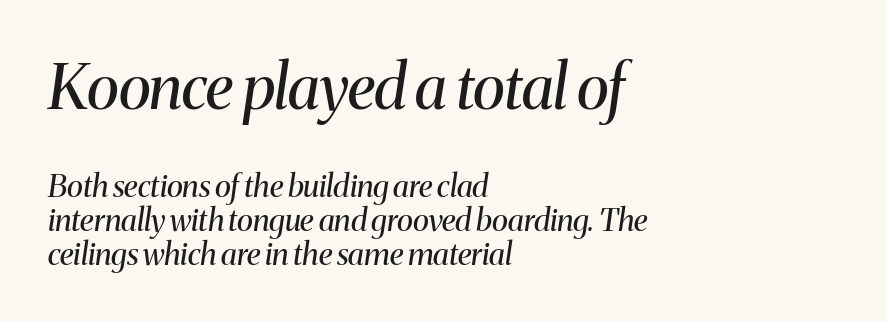
Think of a printed novel: that variable character pitch is what you see here. Between one letter and the next there's only the usual sliver of space. Compared with ordinary roman type, these characters are visibly tilted. Short and long lines alike share a common starting point at left. Plain, unruled lines of type. Larger block? The one above; the one below is distinctly smaller.
